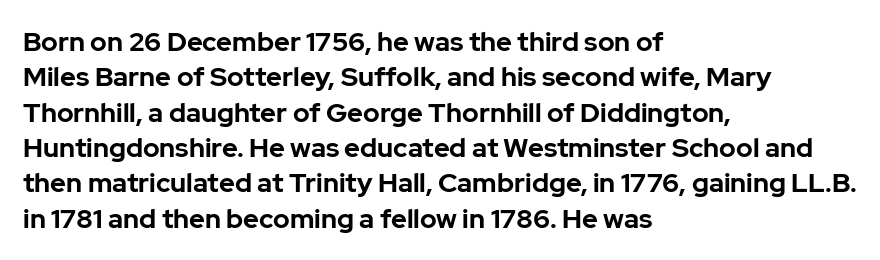
A clean baseline with only descenders dipping below it. These lines stack with their left ends in a neat column. Regular leading. Pretty heavy lettering here — definitely bold. Does extra space separate the letters? No, they use regular spacing.
